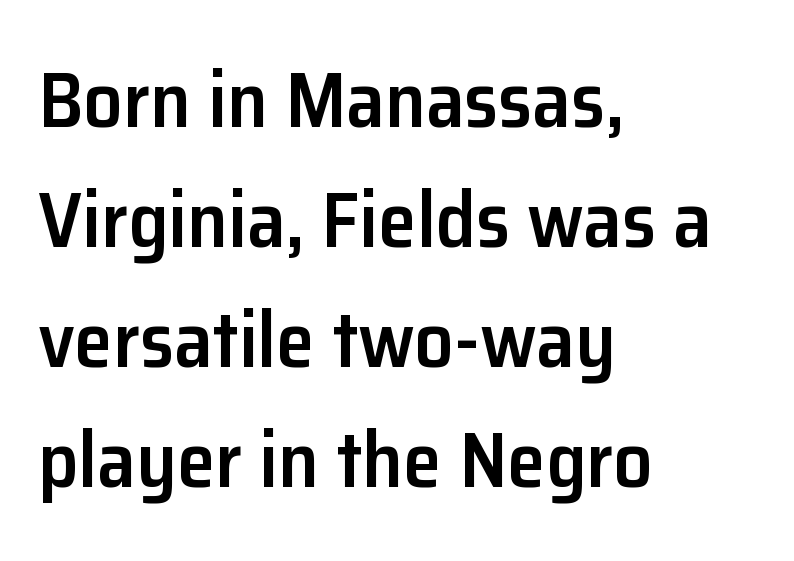
{"serif": "no", "italic": "no", "bold": "semi", "weight": "semibold", "width": "normal", "stroke_contrast": "low", "x_height": "medium", "monospaced": "no", "underline": "no", "align": "left", "line_spacing": "normal", "line_spacing_ratio": 1.54, "letter_spacing": "normal", "letter_spacing_em": 0.0, "glyph_px": 78}
